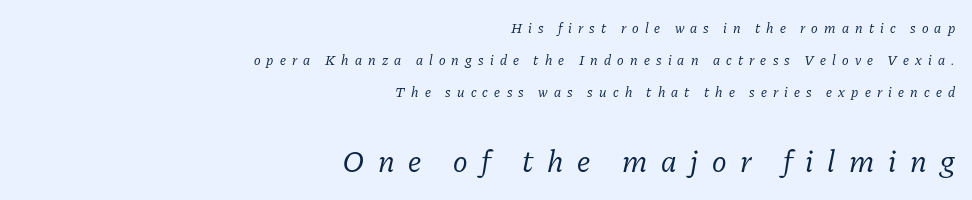
The image shows 31 px regular-weight serif type, italic (leaning right); set right-aligned, loose line spacing (2.27x), unusually wide letter spacing (+0.44 em), not underlined; the second (bottom) block is 2.21x larger; low stroke contrast and a medium x-height.
